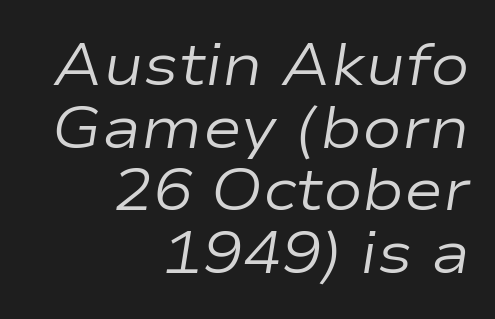
{"italic": "yes", "lean": "right", "slant_degrees": 9, "bold": "no", "weight": "regular", "width": "wide", "stroke_contrast": "low", "x_height": "medium", "monospaced": "no", "underline": "no", "align": "right", "line_spacing": "tight", "line_spacing_ratio": 1.06, "letter_spacing": "normal", "letter_spacing_em": 0.0, "glyph_px": 59}
